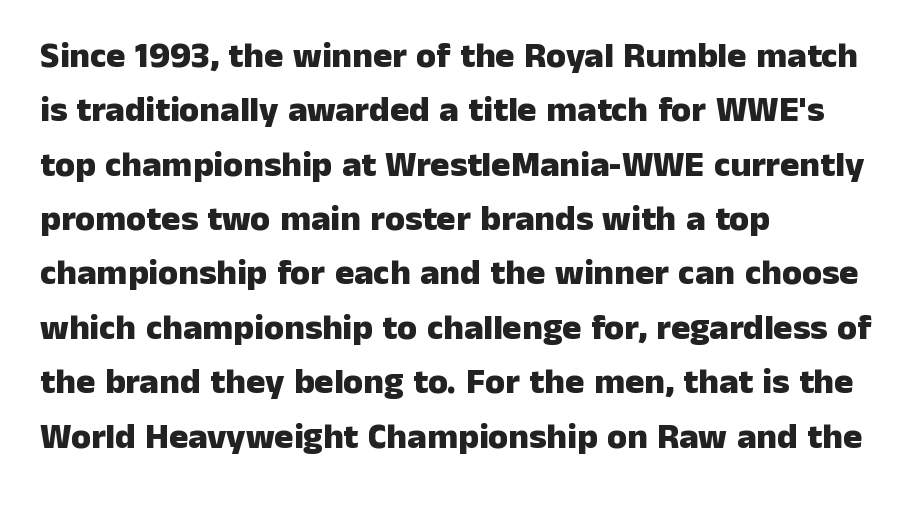
The image shows 36 px heavy sans-serif type, upright; set left-aligned, normal line spacing (1.51x), normal letter spacing, not underlined; low stroke contrast and a medium x-height.
